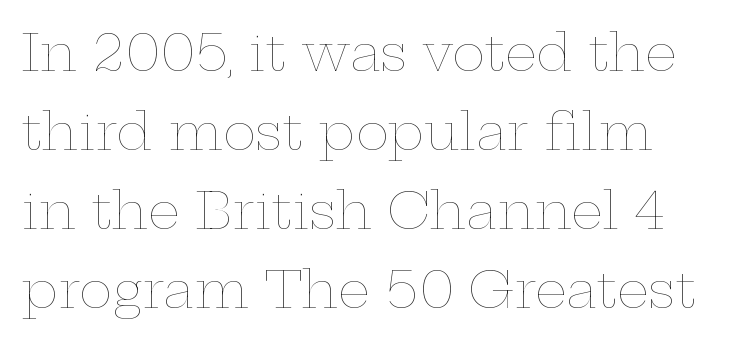
Q: Is the text bold? A: No.
Q: Is the text italic (slanted)? A: No, it is upright.
Q: Is the text underlined? A: No.
Q: Is the spacing between letters normal or unusually wide? A: Normal.
Q: Is the spacing between lines tight, normal or loose? A: Normal.
Q: Width (condensed, normal, or wide)? A: Wide.
Q: Stroke contrast? A: Low.
Q: x-height? A: Medium.
Q: Monospaced? A: No.
